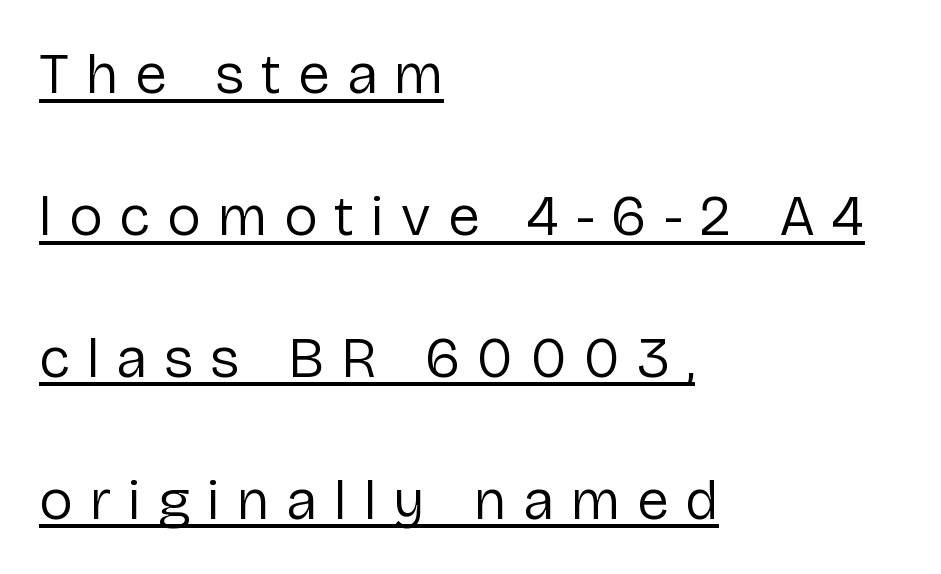
You could only call the tracking loose — the letters float apart. A typesetter would call this proportional, since set widths differ per character. Weight class: somewhere from thin through regular. Widely set lines give the paragraph a tall, airy silhouette. The lines are quadded left.
